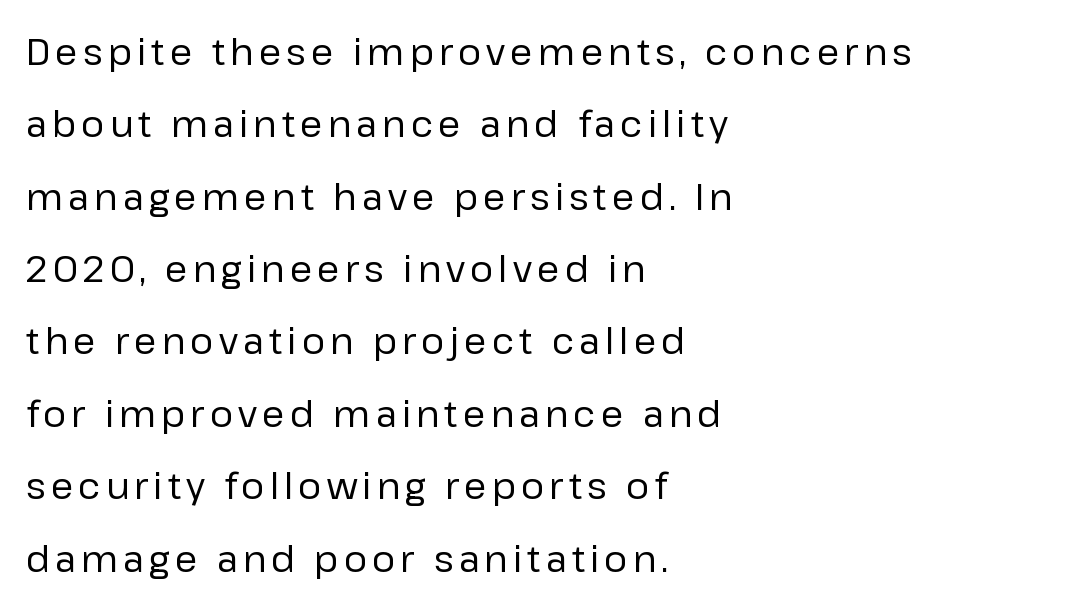
Q: Is the text bold? A: No.
Q: Is the text italic (slanted)? A: No, it is upright.
Q: Is the typeface a serif or a sans-serif typeface? A: Sans-serif.
Q: Is the text underlined? A: No.
Q: How is the paragraph aligned? A: Left-aligned.
Q: Is the spacing between lines tight, normal or loose? A: Loose.
Q: Width (condensed, normal, or wide)? A: Normal.
Q: Stroke contrast? A: Low.
Q: x-height? A: Medium.
Q: Monospaced? A: No.
